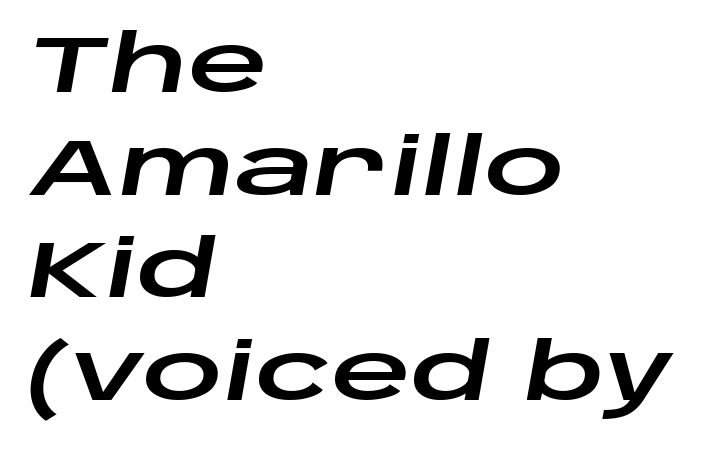
The image shows 79 px wide type, italic (leaning right); set left-aligned, normal line spacing (1.3x), normal letter spacing, not underlined; low stroke contrast and a large x-height.
